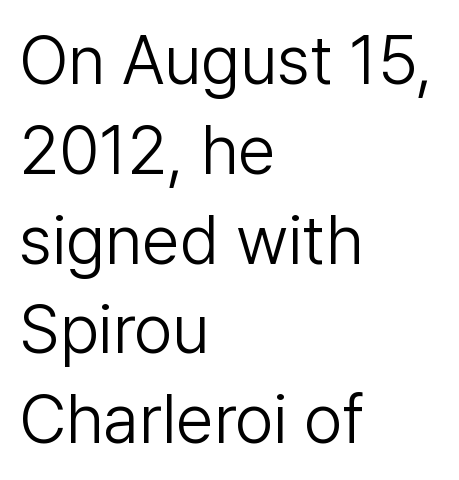
How are the letters spaced? Ordinarily, with no added tracking. The line-height multiplier appears to be the usual default. When letters stand straight like this, we call the style roman or upright. On a weight scale, this lands at 450 or below.
